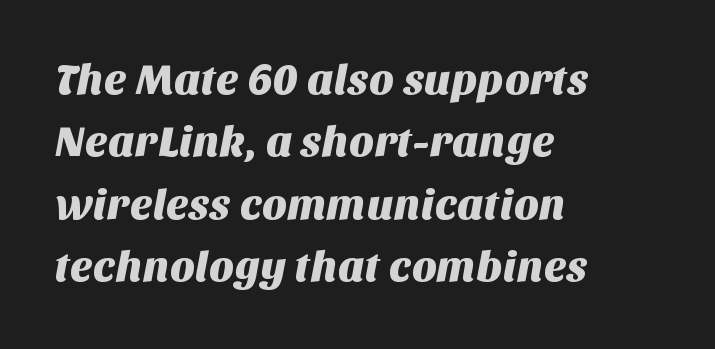
Underline: absent. The text was rendered using a sans face with plain stroke endings. This sample has the flowing, uneven cadence of proportional lettering. The line-height multiplier appears to be the usual default.
